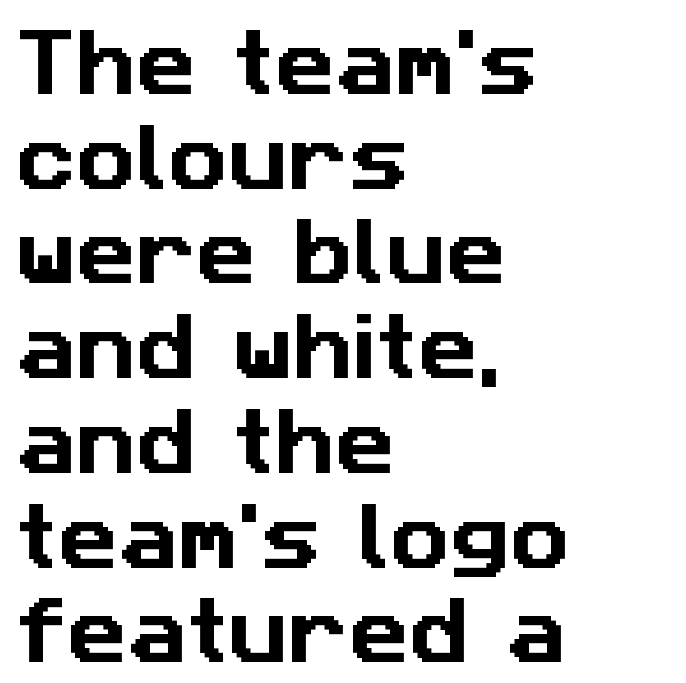
Q: Is the typeface a serif or a sans-serif typeface? A: Sans-serif.
Q: Is the text underlined? A: No.
Q: How is the paragraph aligned? A: Left-aligned.
Q: Is the spacing between letters normal or unusually wide? A: Normal.
Q: Is the spacing between lines tight, normal or loose? A: Normal.
Q: Width (condensed, normal, or wide)? A: Normal.
Q: Stroke contrast? A: Low.
Q: x-height? A: Medium.
Q: Monospaced? A: No.
